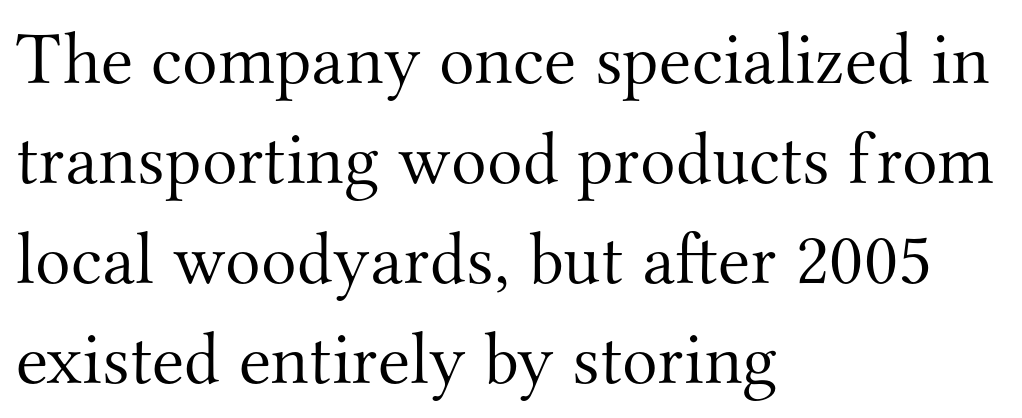
The image shows 74 px light serif type, upright; set left-aligned, normal line spacing (1.35x), normal letter spacing, not underlined; medium stroke contrast and a small x-height.
